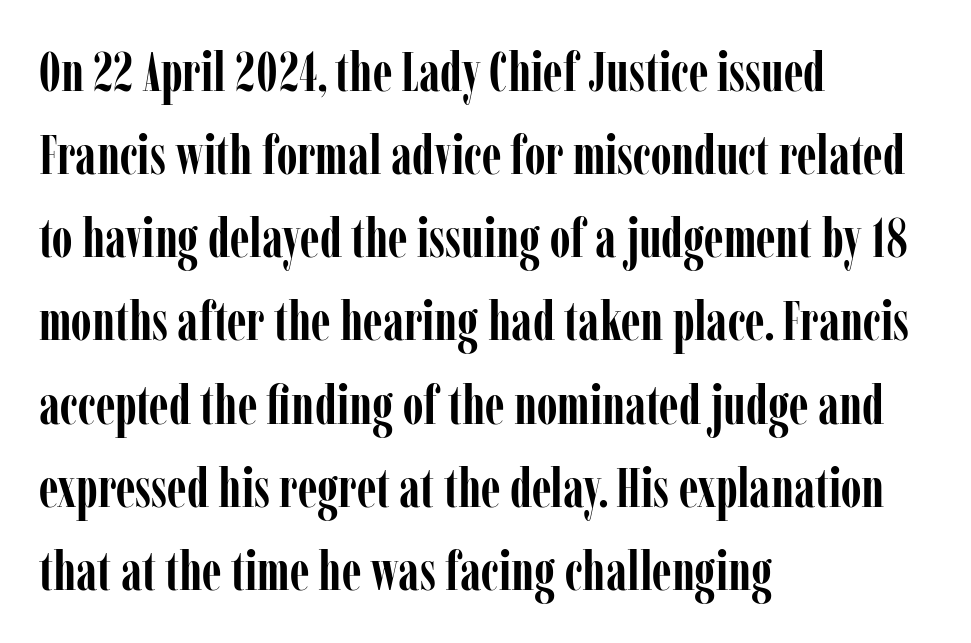
{"serif": "yes", "italic": "no", "bold": "yes", "weight": "semibold", "width": "condensed", "stroke_contrast": "low", "x_height": "medium", "monospaced": "no", "underline": "no", "align": "left", "line_spacing": "normal", "line_spacing_ratio": 1.54, "letter_spacing": "normal", "letter_spacing_em": 0.0, "glyph_px": 54}
